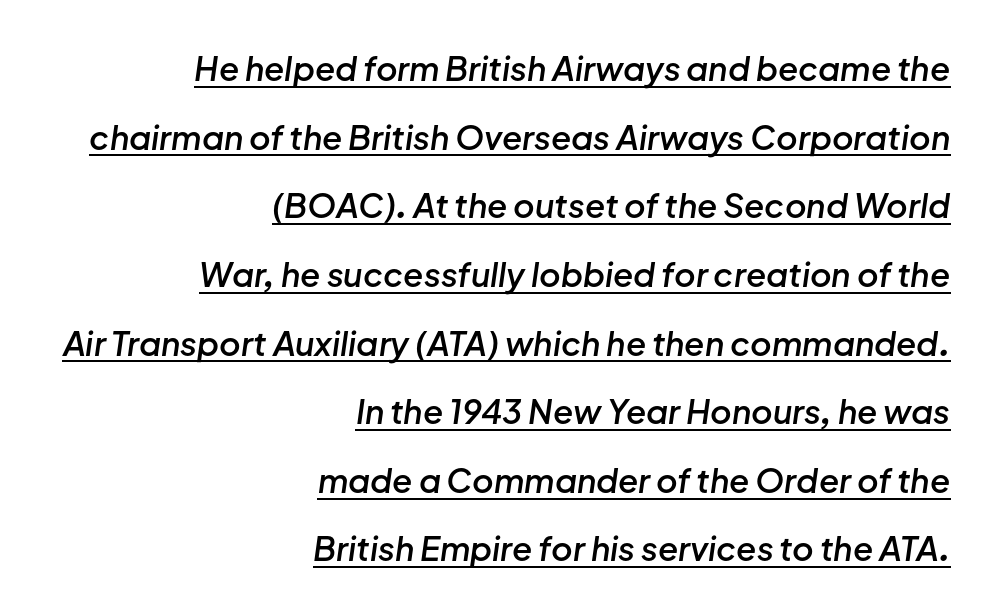
In terms of leading, this rendering errs on the spacious side. Decoration check: the copy is underlined. The passage shown leans; its letterforms are oblique. Here the designer chose a conventional face with non-uniform glyph widths. The letters are semibold — heavier than regular but short of a full bold.
